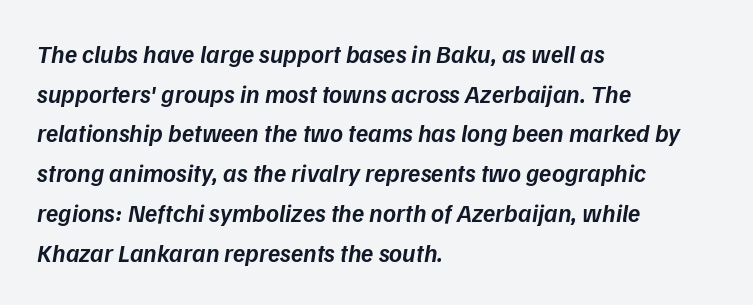
Q: Is the text bold? A: Semi-bold.
Q: Is the text italic (slanted)? A: Yes, it leans right by about 9 degrees.
Q: Is the text underlined? A: No.
Q: How is the paragraph aligned? A: Left-aligned.
Q: Is the spacing between letters normal or unusually wide? A: Normal.
Q: Is the spacing between lines tight, normal or loose? A: Normal.
